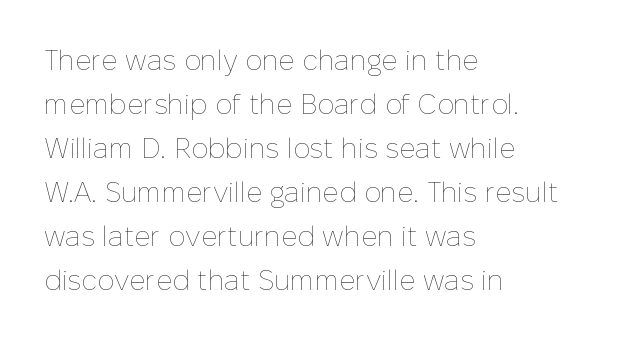
The font sits on the lighter half of the weight spectrum, regular included. Italic: no, the glyphs are upright roman. Caption: multi-line text, flush left, ragged right. Just letters on the line, the space beneath them empty. Proportional: the letters do not fall into vertical columns.
